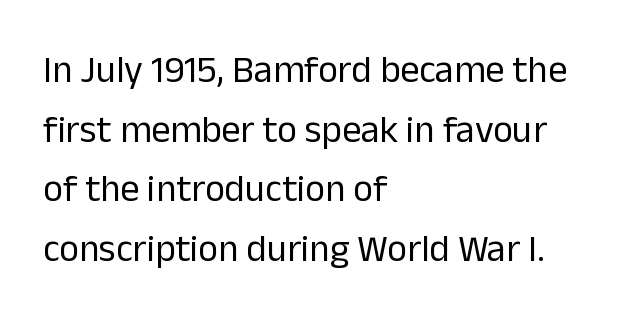
{"serif": "no", "italic": "no", "bold": "no", "weight": "regular", "width": "normal", "stroke_contrast": "low", "x_height": "medium", "monospaced": "no", "underline": "no", "align": "left", "line_spacing": "normal", "line_spacing_ratio": 1.57, "letter_spacing": "normal", "letter_spacing_em": 0.0, "glyph_px": 38}
